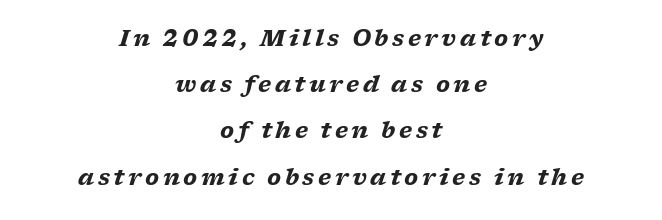
Line spacing here is loose. Anything drawn beneath the words? Only blank space. The font's italic variant was chosen for this text. The passage shown is emphatically bold.
